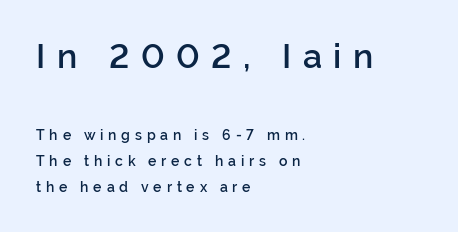
{"serif": "no", "italic": "no", "bold": "semi", "weight": "semibold", "width": "normal", "stroke_contrast": "low", "x_height": "medium", "monospaced": "no", "underline": "no", "align": "left", "line_spacing_ratio": 1.85, "letter_spacing": "wide", "letter_spacing_em": 0.34, "larger_block": "first", "size_ratio": 2.43, "glyph_px": 34}
